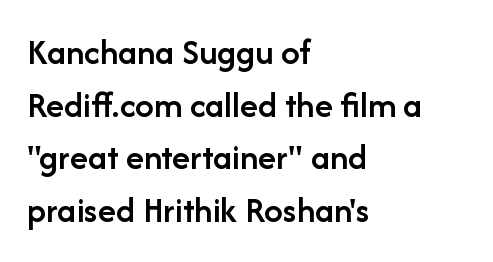
{"serif": "no", "italic": "no", "bold": "semi", "weight": "semibold", "width": "normal", "stroke_contrast": "low", "x_height": "medium", "monospaced": "no", "underline": "no", "align": "left", "line_spacing": "normal", "line_spacing_ratio": 1.42, "letter_spacing": "normal", "letter_spacing_em": 0.0, "glyph_px": 37}
